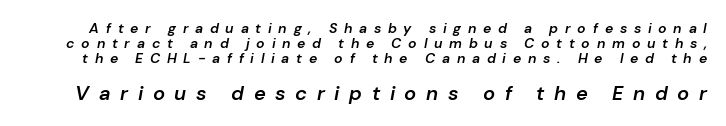
Character size in the trailing block exceeds that of the leading block. Each glyph is drawn with semibold strokes, heavier than normal yet not fully bold. Horizontal bands of white between lines are thin slivers. Look at the tracking — it's clearly loosened, letters drifting apart. Every character sits at an angle, as italics do.
